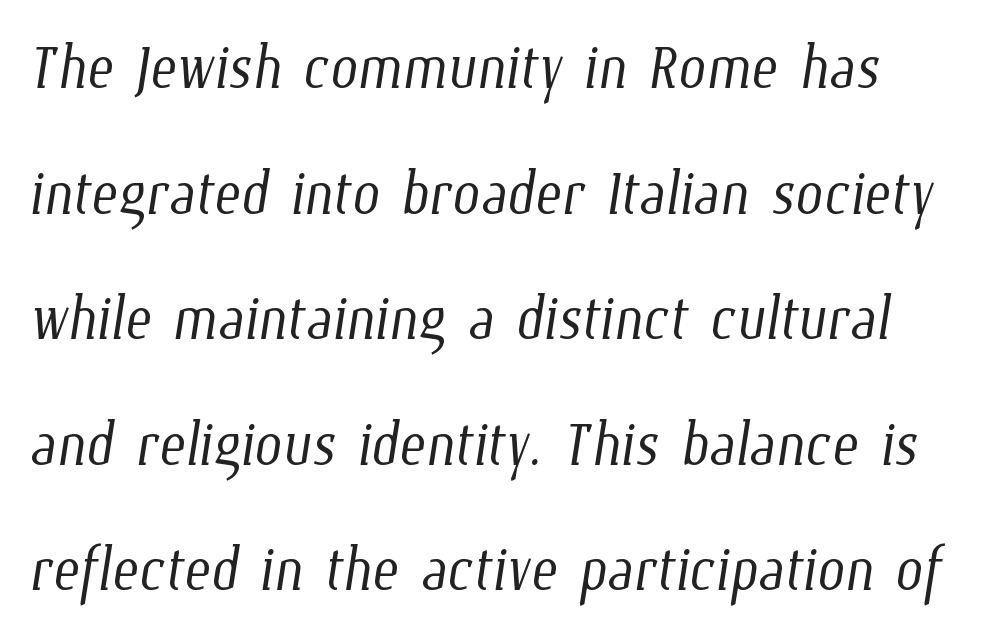
The image shows 79 px light, condensed type; set normal line spacing (1.59x), normal letter spacing, not underlined; low stroke contrast and a medium x-height.
